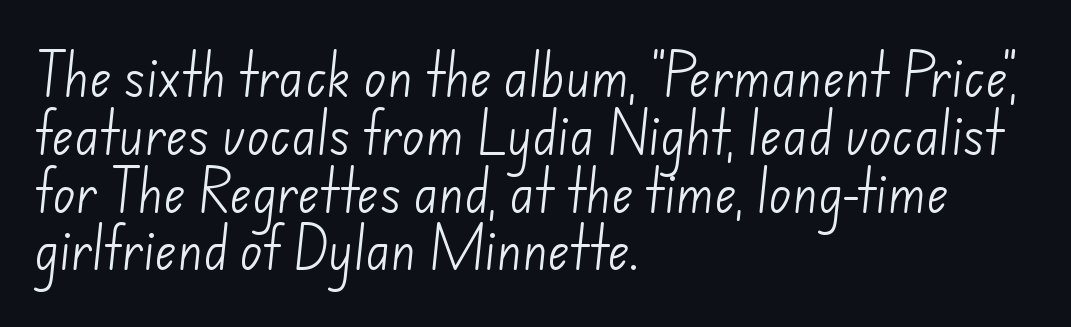
{"serif": "no", "bold": "no", "weight": "light", "width": "normal", "stroke_contrast": "low", "x_height": "small", "monospaced": "no", "underline": "no", "align": "left", "line_spacing_ratio": 1.23, "letter_spacing": "normal", "letter_spacing_em": 0.0, "glyph_px": 47}
